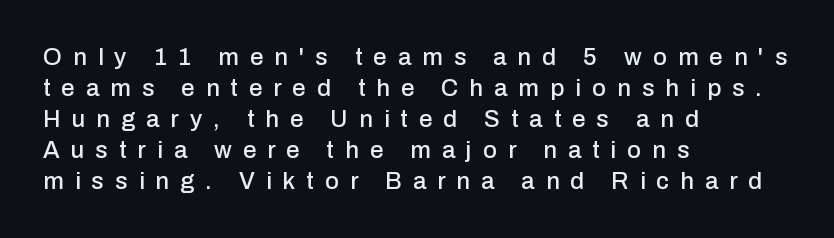
These lines were composed using upright roman letters. Leftover space on each line is placed entirely after the last word. Substantial extra tracking has been applied to these lines. Honestly, there is no underline to notice here at all. A typesetter would call this leading conventional body-copy spacing.
